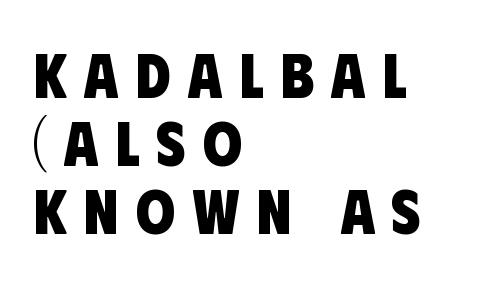
Clear beneath every line of the passage. Leading: reduced. Is this a fixed-width face? No — the glyphs have proportional, varying widths. Does extra space separate the letters? Yes, quite a lot of it. This rendering uses left alignment, leaving the right contour irregular.
